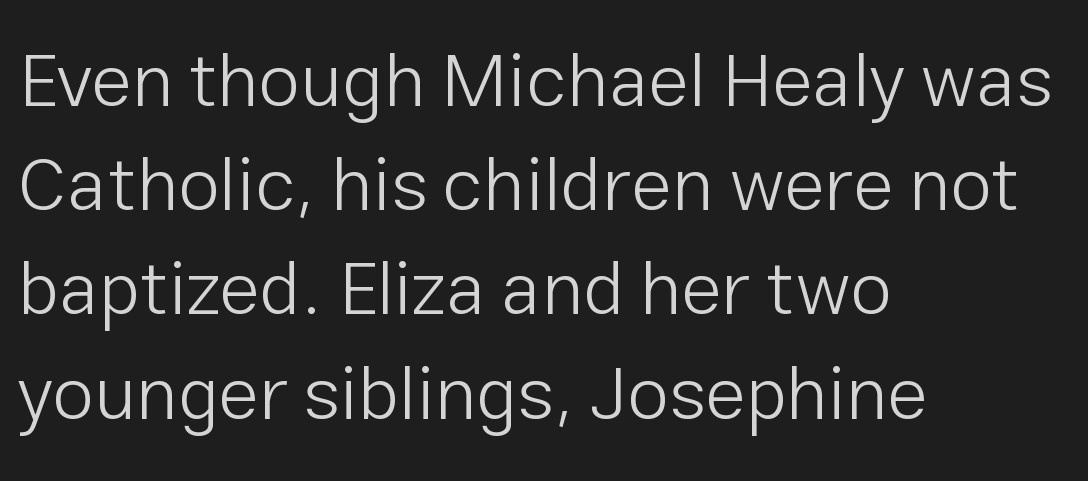
{"serif": "no", "italic": "no", "bold": "no", "weight": "light", "width": "normal", "stroke_contrast": "low", "x_height": "medium", "monospaced": "no", "underline": "no", "align": "left", "line_spacing": "normal", "line_spacing_ratio": 1.39, "letter_spacing": "normal", "letter_spacing_em": 0.0, "glyph_px": 75}
